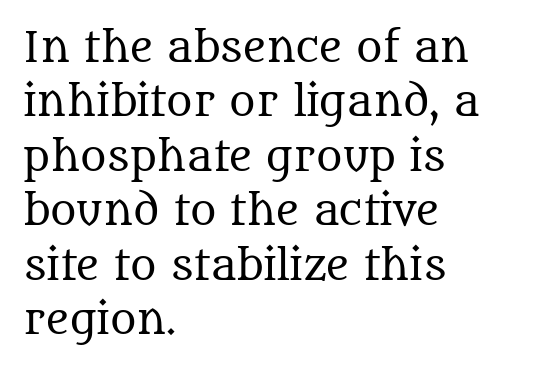
Q: Is the text bold? A: No.
Q: Is the text italic (slanted)? A: No, it is upright.
Q: Is the typeface a serif or a sans-serif typeface? A: Serif.
Q: Is the text underlined? A: No.
Q: How is the paragraph aligned? A: Left-aligned.
Q: Is the spacing between letters normal or unusually wide? A: Normal.
Q: Is the spacing between lines tight, normal or loose? A: Normal.
Q: Width (condensed, normal, or wide)? A: Normal.
Q: Stroke contrast? A: Medium.
Q: x-height? A: Large.
Q: Monospaced? A: No.
